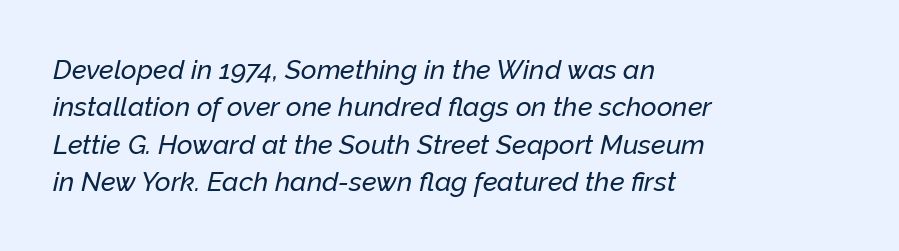
The text carries the slant typical of an italic or oblique font. Layout note: lines flush left. The passage shown has conventional tracking throughout. In terms of leading, this rendering sits right in the middle. Quick note: underline off.
